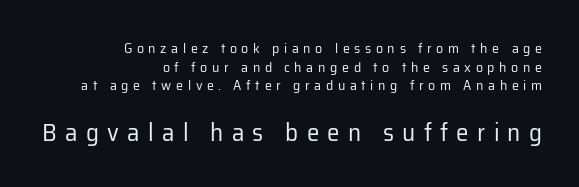
The image shows 25 px text type, upright; set right-aligned, normal line spacing (1.33x), unusually wide letter spacing (+0.33 em), not underlined; the second (bottom) block is 1.79x larger.
